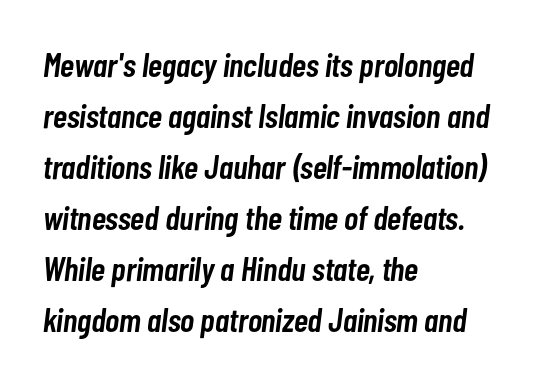
Q: Is the text bold? A: Semi-bold.
Q: Is the text italic (slanted)? A: Yes, it leans right by about 7 degrees.
Q: Is the text underlined? A: No.
Q: How is the paragraph aligned? A: Left-aligned.
Q: Is the spacing between letters normal or unusually wide? A: Normal.
Q: Is the spacing between lines tight, normal or loose? A: Normal.
Q: Width (condensed, normal, or wide)? A: Condensed.
Q: Stroke contrast? A: Low.
Q: x-height? A: Medium.
Q: Monospaced? A: No.
